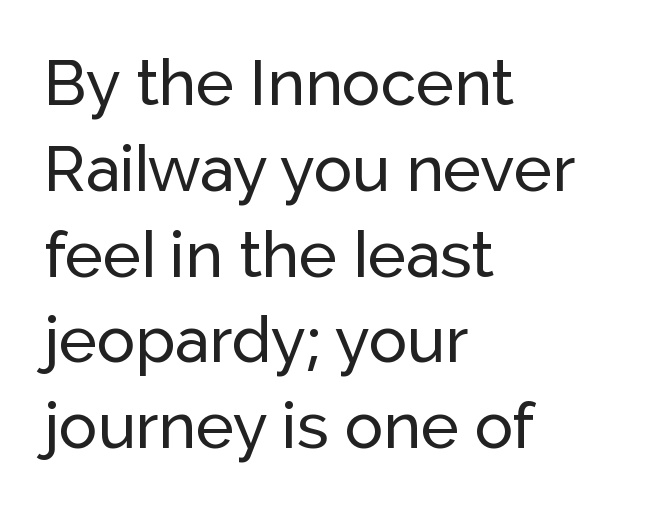
The passage shown has conventional tracking throughout. The words here are not underlined. The ragged edge is on the right, which tells us the setting is flush left. Ascenders rise straight up at ninety degrees. One glance says typical: line gaps are just what's usual.
